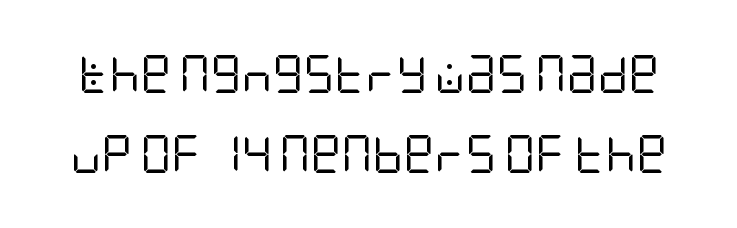
Italic? Not at all — the glyphs are vertical. Caption: face not bold, strokes unweighted. Rows of type keep a wide berth in the vertical direction. Plain, unruled lines of type.
